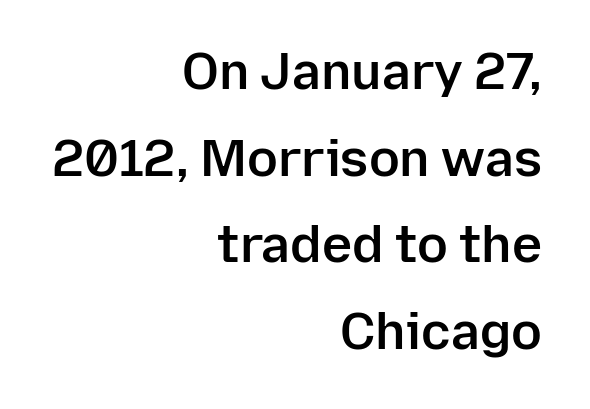
The image shows 51 px semibold sans-serif type, upright; set right-aligned, normal line spacing (1.7x), normal letter spacing, not underlined; low stroke contrast and a medium x-height.
